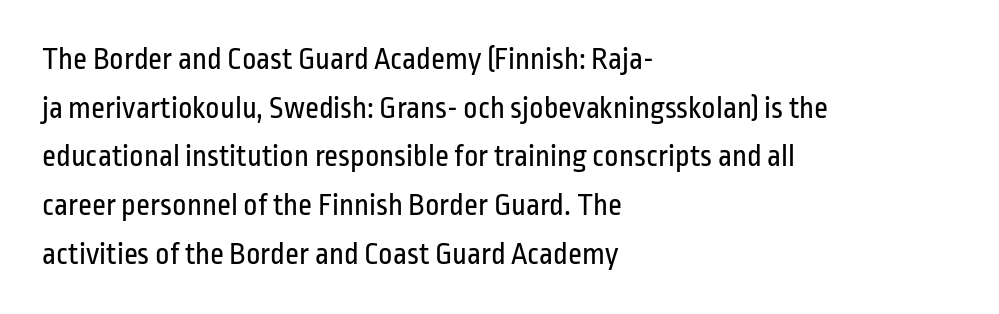
The image shows 31 px regular-weight, condensed sans-serif type, upright; set left-aligned, normal line spacing (1.57x), normal letter spacing, not underlined; low stroke contrast and a medium x-height.
